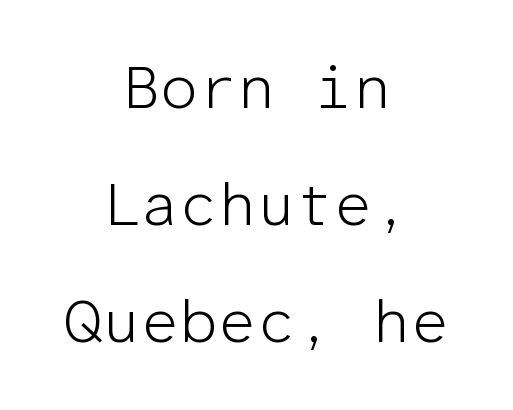
Q: Is the text bold? A: No.
Q: Is the text italic (slanted)? A: No, it is upright.
Q: Is the typeface a serif or a sans-serif typeface? A: Sans-serif.
Q: Is the text underlined? A: No.
Q: How is the paragraph aligned? A: Centered.
Q: Is the spacing between letters normal or unusually wide? A: Normal.
Q: Is the spacing between lines tight, normal or loose? A: Loose.
Q: Width (condensed, normal, or wide)? A: Normal.
Q: Stroke contrast? A: Low.
Q: x-height? A: Medium.
Q: Monospaced? A: Yes.
